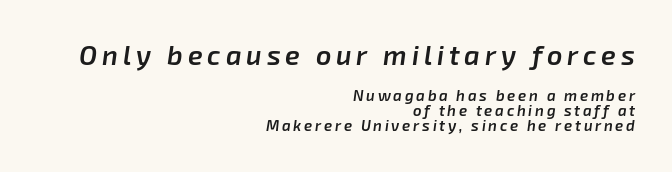
The image shows 27 px text type, italic (leaning right); set right-aligned, tight line spacing (0.99x), not underlined; the first (top) block is 1.8x larger.
